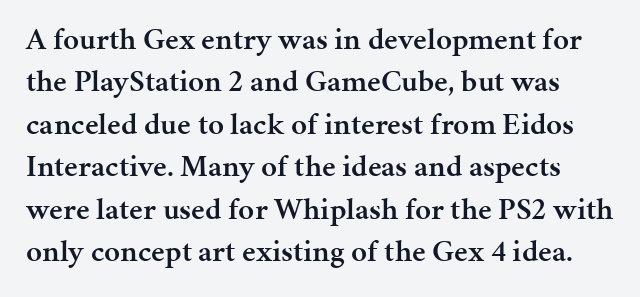
The image shows 31 px semibold serif type, upright; set normal line spacing (1.37x), normal letter spacing, not underlined; medium stroke contrast and a medium x-height.
